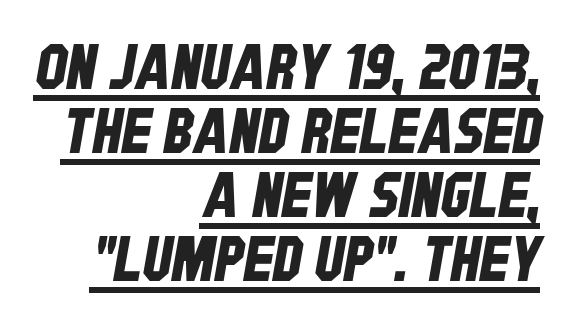
Serif or sans? Sans — the stroke terminals are bare. These lines are set flush right with a ragged left edge. Honestly, the rows look squashed on top of each other. Beneath each row of characters lies a ruled line.
